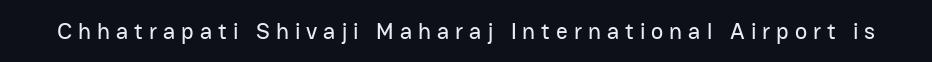
Q: Is the text italic (slanted)? A: No, it is upright.
Q: Is the text underlined? A: No.
Q: Is the spacing between letters normal or unusually wide? A: Unusually wide.
